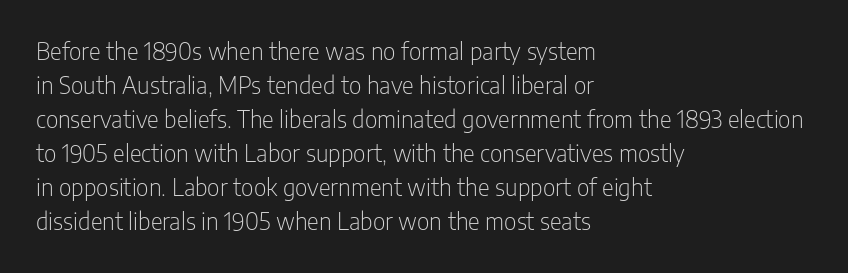
Q: Is the text bold? A: No.
Q: Is the text italic (slanted)? A: No, it is upright.
Q: Is the text underlined? A: No.
Q: How is the paragraph aligned? A: Left-aligned.
Q: Is the spacing between letters normal or unusually wide? A: Normal.
Q: Is the spacing between lines tight, normal or loose? A: Normal.
